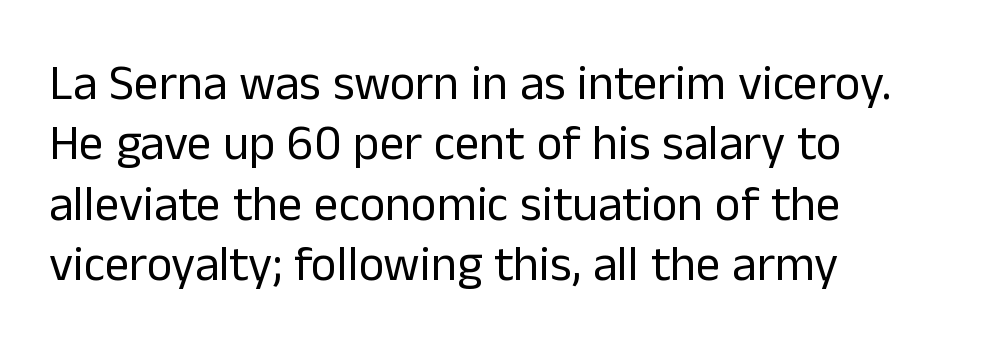
The image shows 49 px regular-weight sans-serif type, upright; set left-aligned, line spacing 1.23x, normal letter spacing, not underlined; low stroke contrast and a medium x-height.
